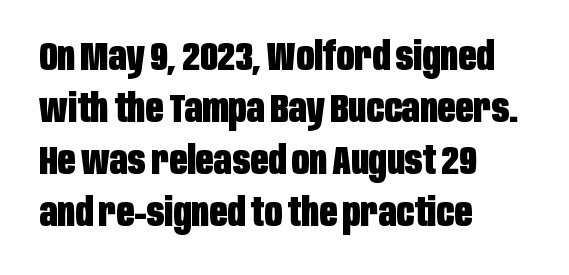
The passage shown is typed in a proportional face where columns would drift. Whoever set this chose a conventional vertical rhythm. This sample uses a sans-serif face. The strokes are fattened all the way to bold.
